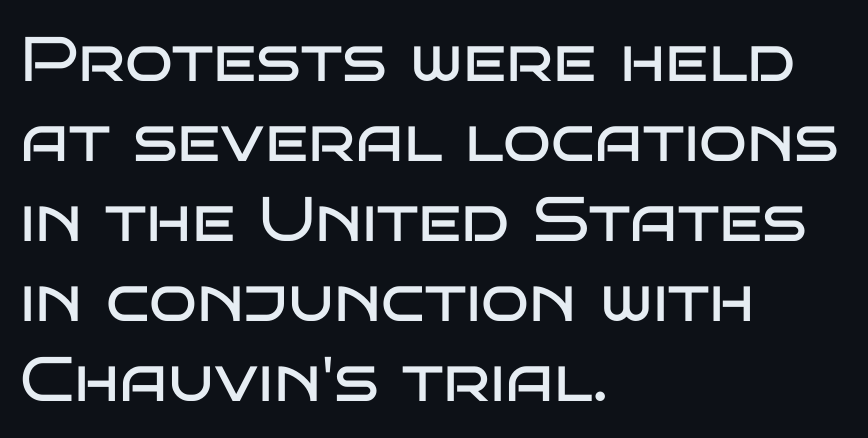
Is this a heavy cut? Hardly; it is regular or lighter. Honestly, the letter spacing is just normal — you wouldn't notice it. The ragged edge is on the right, which tells us the setting is flush left. One glance says typical: line gaps are just what's usual. Quick note: underline off.
